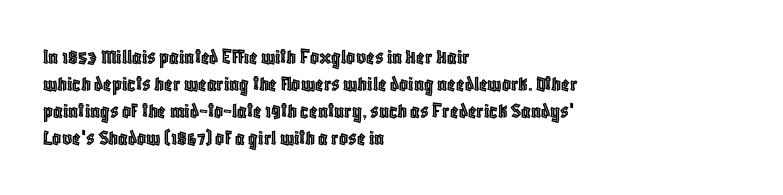
The horizontal fit of the characters is conventional and even. The typesetter chose a ragged-right arrangement here. Upright lettering throughout. The specimen omits any rule beneath the text block's lines.
